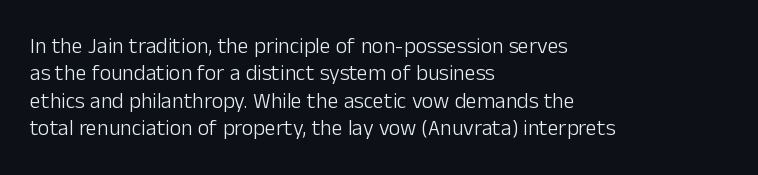
{"italic": "no", "bold": "no", "underline": "no", "align": "left", "line_spacing_ratio": 1.24, "letter_spacing": "normal", "letter_spacing_em": 0.0, "glyph_px": 22}
